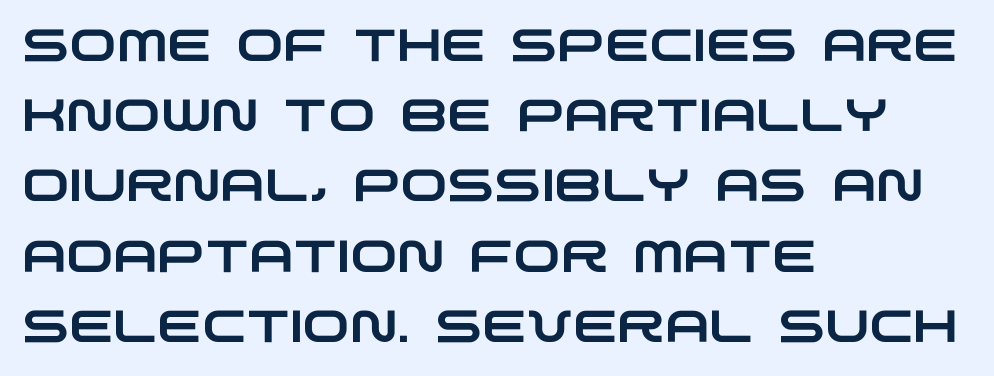
The characters display no serif detailing; their extremities are plain. The lines in this sample share a left origin and differ only in where they stop. Characters follow at the spacing the type designer built in. Normally led — the rows are evenly, conventionally spaced. Descenders are the only things crossing below the line. Note the varied advance widths — an 'i' is clearly narrower than an 'm'.
